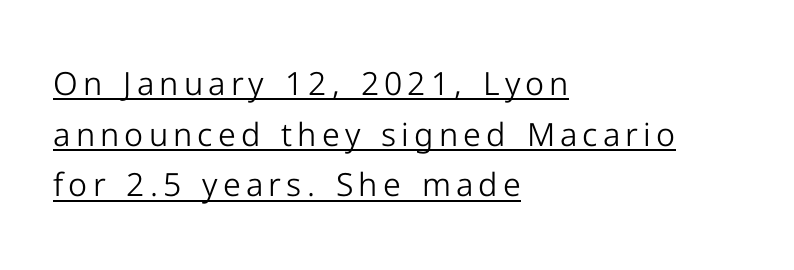
{"serif": "no", "italic": "no", "bold": "no", "weight": "light", "width": "normal", "stroke_contrast": "low", "x_height": "medium", "monospaced": "no", "underline": "yes", "align": "left", "line_spacing": "normal", "line_spacing_ratio": 1.58, "glyph_px": 32}
